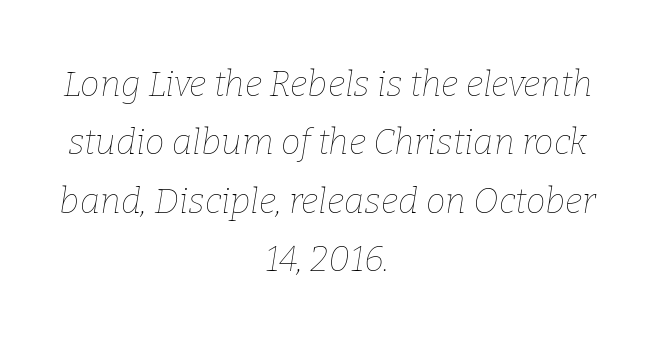
The image shows 35 px thin type, italic (leaning right); set centered, normal line spacing (1.67x), normal letter spacing, not underlined; low stroke contrast and a medium x-height.
